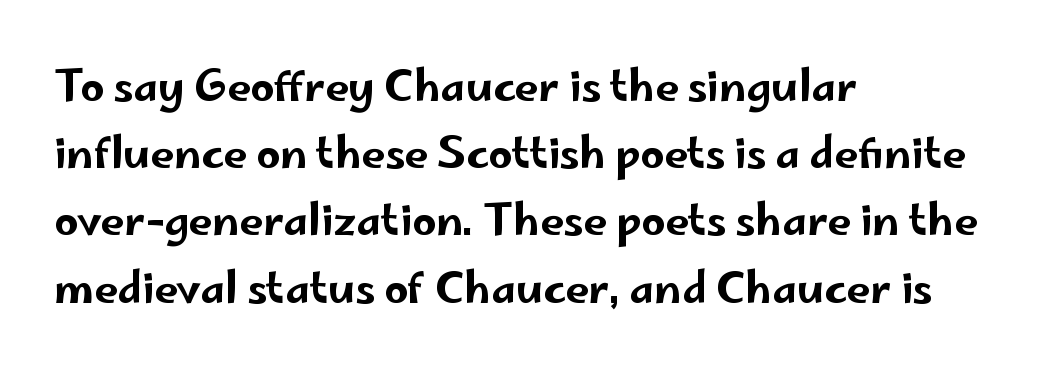
{"serif": "no", "italic": "no", "width": "wide", "stroke_contrast": "low", "x_height": "small", "monospaced": "no", "underline": "no", "align": "left", "line_spacing": "normal", "line_spacing_ratio": 1.6, "letter_spacing": "normal", "letter_spacing_em": 0.0, "glyph_px": 42}
